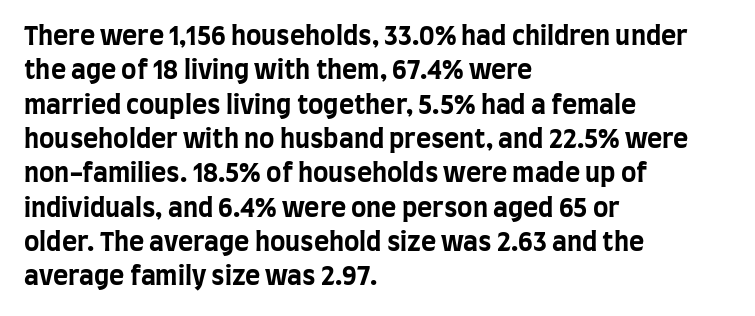
Q: Is the text bold? A: Yes.
Q: Is the text italic (slanted)? A: No, it is upright.
Q: Is the text underlined? A: No.
Q: How is the paragraph aligned? A: Left-aligned.
Q: Is the spacing between letters normal or unusually wide? A: Normal.
Q: Is the spacing between lines tight, normal or loose? A: Normal.
